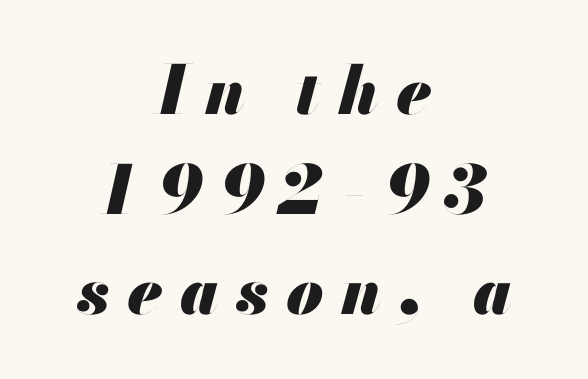
The lettering tilts uniformly, giving the passage an italic look. Leftover space on each line is divided equally before and after the words. This rendering features lettering with no underline. What weight is shown? A full bold with thick strokes. Tracking value appears strongly positive — letters spread wide.
